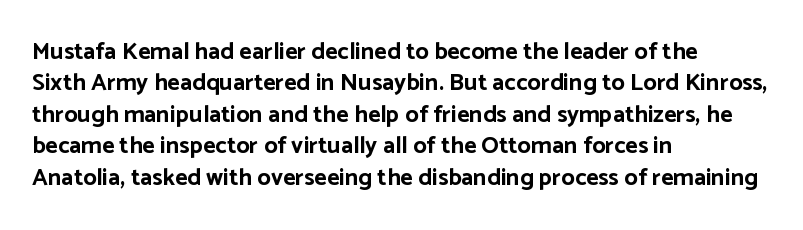
{"italic": "no", "bold": "yes", "underline": "no", "align": "left", "line_spacing": "normal", "line_spacing_ratio": 1.31, "letter_spacing": "normal", "letter_spacing_em": 0.0, "glyph_px": 24}
